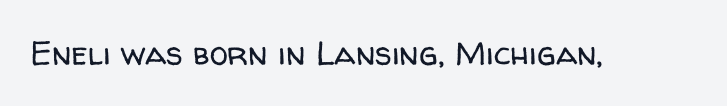
The image shows 33 px regular-weight sans-serif type, upright; set normal letter spacing, not underlined; low stroke contrast and a medium x-height.
